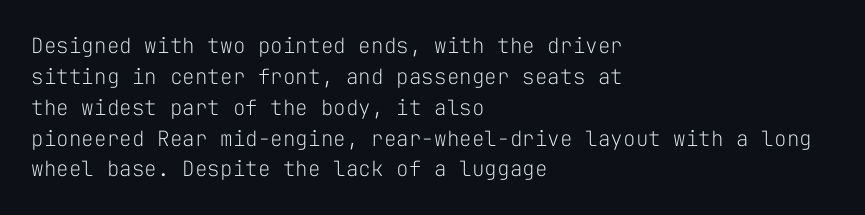
{"italic": "no", "bold": "no", "underline": "no", "align": "left", "line_spacing": "normal", "line_spacing_ratio": 1.47, "letter_spacing": "normal", "letter_spacing_em": 0.0, "glyph_px": 21}
